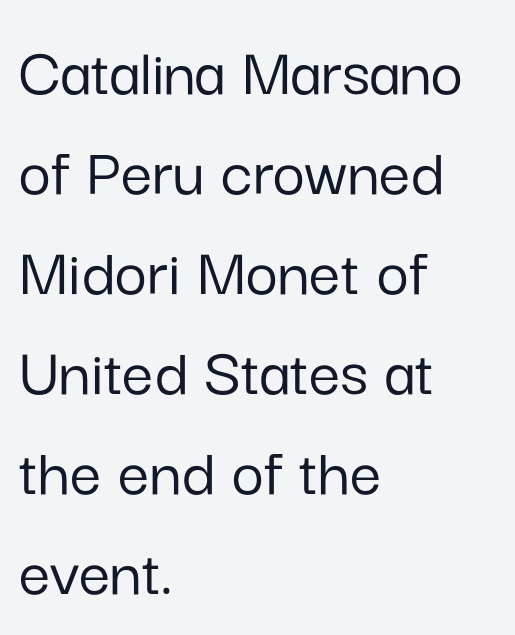
Just letters on the line, the space beneath them empty. This is the regular roman posture of the typeface. Summary of vertical rhythm: regular, with standard interline spacing. You could not count columns in this text — the font is proportionally spaced. The tracking reads as untouched default to a designer's eye.
